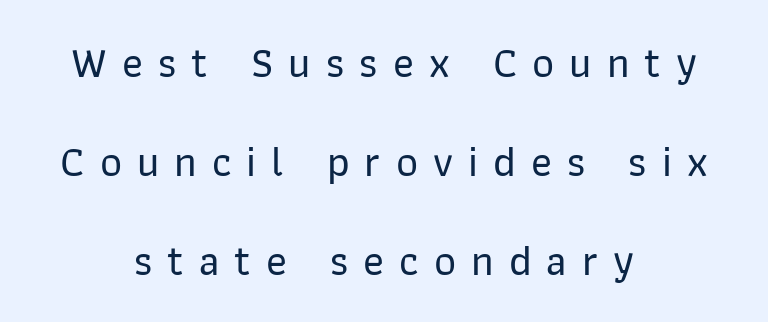
The image shows 43 px sans-serif type, upright; set centered, loose line spacing (2.3x), unusually wide letter spacing (+0.35 em), not underlined; low stroke contrast and a medium x-height.
